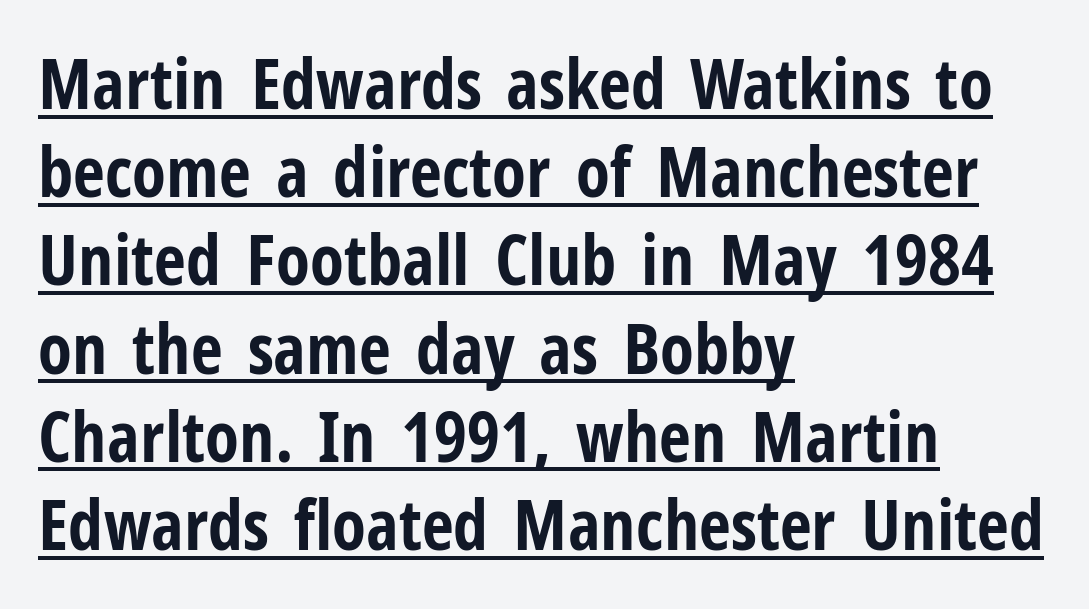
{"serif": "no", "italic": "no", "bold": "yes", "weight": "bold", "width": "condensed", "stroke_contrast": "low", "x_height": "medium", "monospaced": "no", "underline": "yes", "align": "left", "line_spacing": "normal", "line_spacing_ratio": 1.26, "letter_spacing": "normal", "letter_spacing_em": 0.0, "glyph_px": 70}
